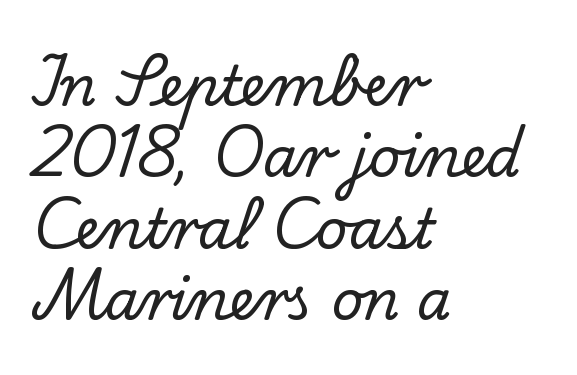
Think of a printed novel: that variable character pitch is what you see here. The line texture is even and compact thanks to regular tracking. Check under the words: just untouched page.
